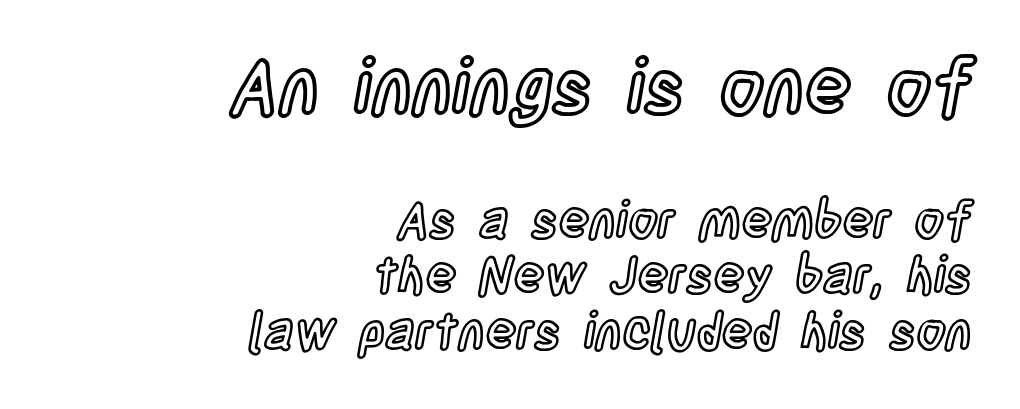
The image shows 77 px condensed type; set right-aligned, tight line spacing (1.09x), normal letter spacing, not underlined; the first (top) block is 1.51x larger; a large x-height.
